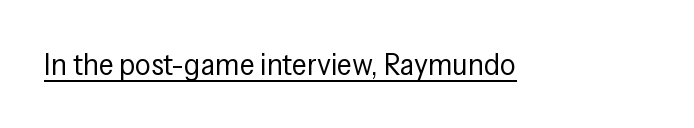
Q: Is the text bold? A: No.
Q: Is the text italic (slanted)? A: No, it is upright.
Q: Is the typeface a serif or a sans-serif typeface? A: Sans-serif.
Q: Is the text underlined? A: Yes.
Q: Is the spacing between letters normal or unusually wide? A: Normal.
Q: Width (condensed, normal, or wide)? A: Condensed.
Q: Stroke contrast? A: Low.
Q: x-height? A: Medium.
Q: Monospaced? A: No.
